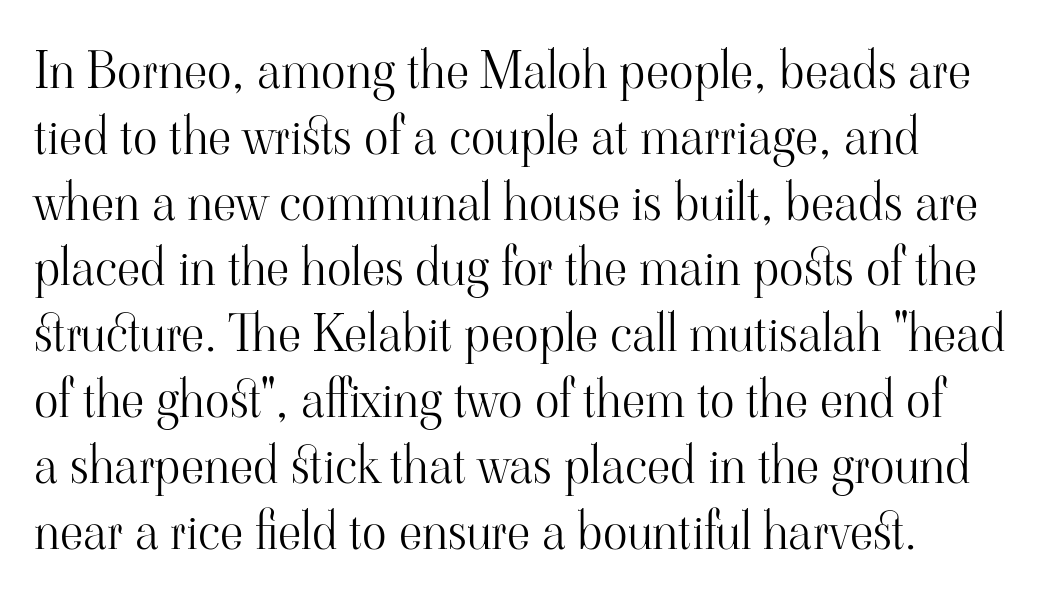
The type family on display is of the serif kind. Regular leading. Rule under the text: the space is simply empty. You could not count columns in this text — the font is proportionally spaced. The rendering anchors every line to the left-hand side. Vertical stems look standard width or narrower in stroke.
